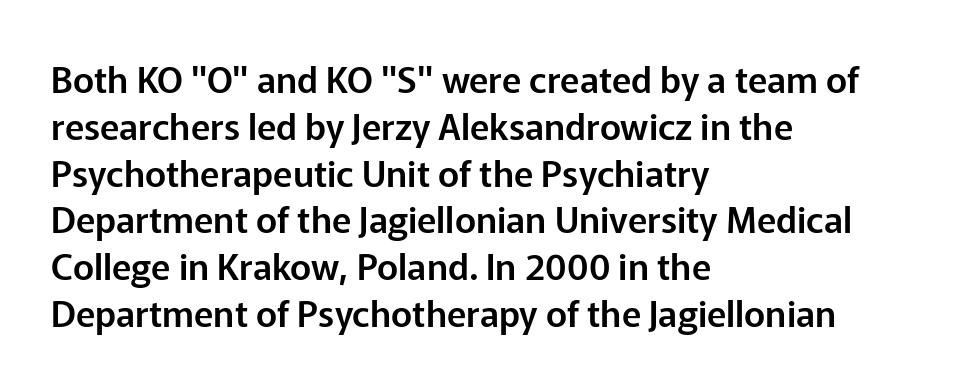
Q: Is the text italic (slanted)? A: No, it is upright.
Q: Is the typeface a serif or a sans-serif typeface? A: Sans-serif.
Q: Is the text underlined? A: No.
Q: How is the paragraph aligned? A: Left-aligned.
Q: Is the spacing between letters normal or unusually wide? A: Normal.
Q: Is the spacing between lines tight, normal or loose? A: Normal.
Q: Width (condensed, normal, or wide)? A: Normal.
Q: Stroke contrast? A: Low.
Q: x-height? A: Medium.
Q: Monospaced? A: No.
